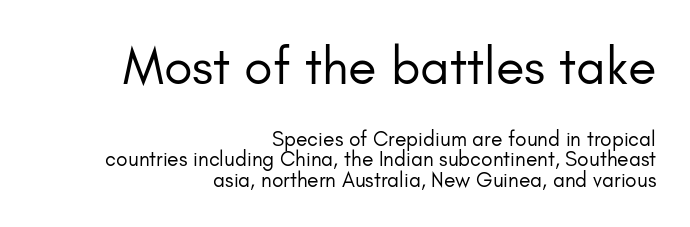
The image shows 52 px regular-weight sans-serif type, upright; set right-aligned, tight line spacing (0.97x), normal letter spacing, not underlined; the first (top) block is 2.48x larger; low stroke contrast and a small x-height.
